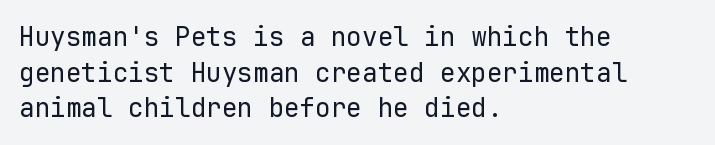
{"italic": "no", "bold": "no", "underline": "no", "align": "left", "line_spacing": "normal", "line_spacing_ratio": 1.37, "letter_spacing": "normal", "letter_spacing_em": 0.0, "glyph_px": 26}
